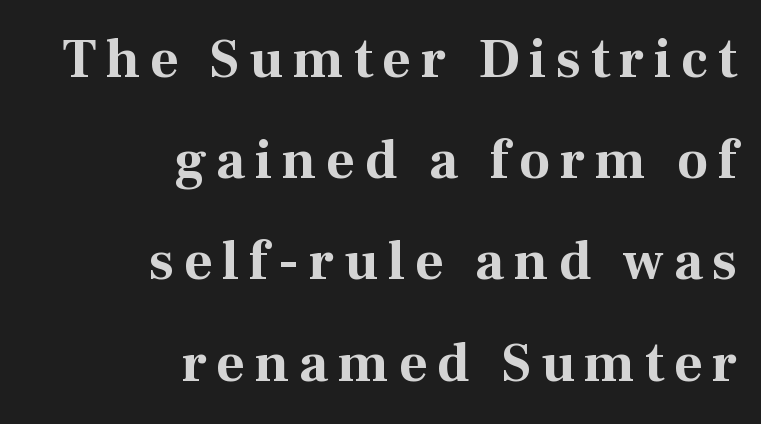
Q: Is the text bold? A: Yes.
Q: Is the text italic (slanted)? A: No, it is upright.
Q: Is the typeface a serif or a sans-serif typeface? A: Serif.
Q: Is the text underlined? A: No.
Q: How is the paragraph aligned? A: Right-aligned.
Q: Width (condensed, normal, or wide)? A: Normal.
Q: Stroke contrast? A: Medium.
Q: x-height? A: Medium.
Q: Monospaced? A: No.
